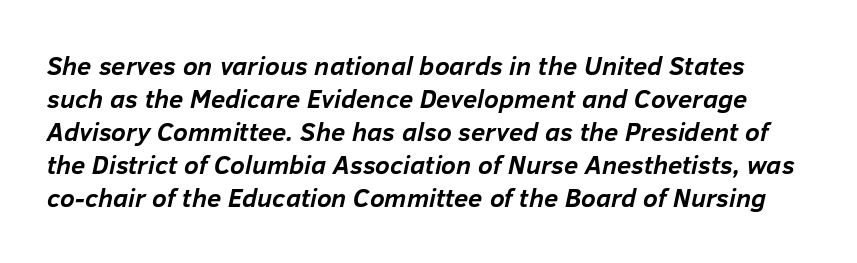
The vertical gap from one line to the next is medium. Would a proofreader flag this as italicized? Yes. The baseline area is clear. Nothing unusual about the tracking: characters are spaced as the font intends. How heavy is the stroke? Heavy — this is a bold.
